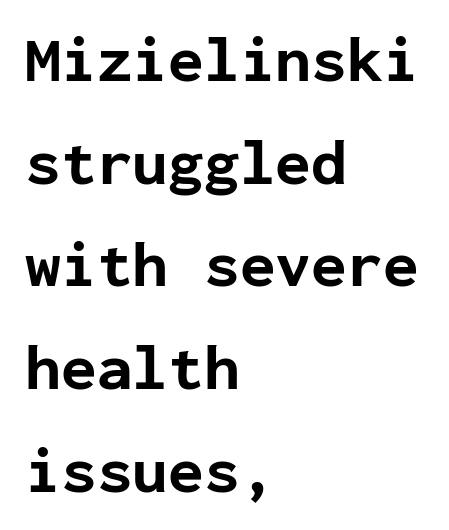
The image shows 65 px bold sans-serif type, upright, monospaced; set left-aligned, normal line spacing (1.58x), normal letter spacing, not underlined; low stroke contrast and a medium x-height.
